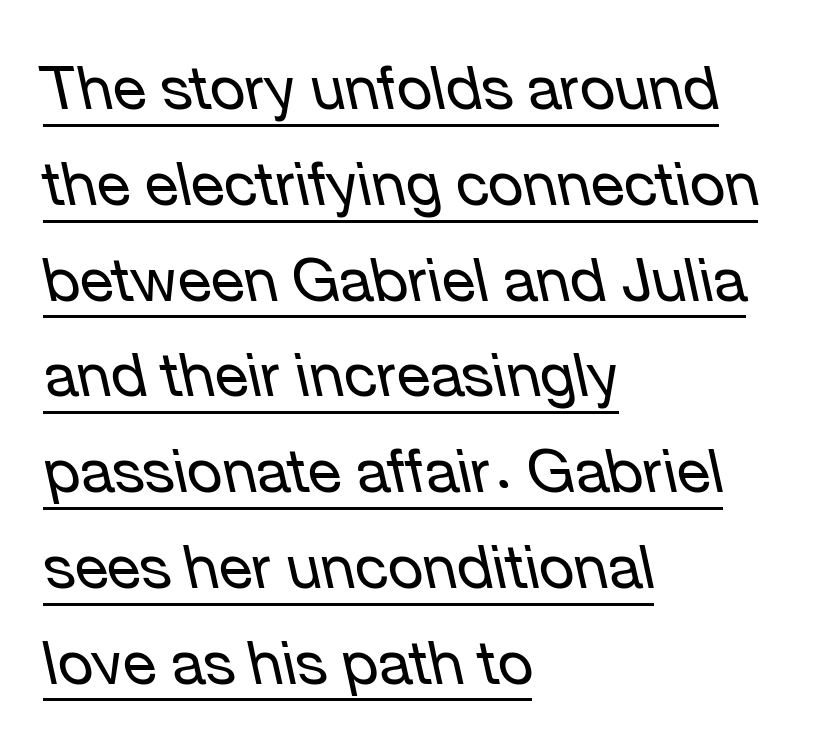
{"italic": "yes", "lean": "left", "slant_degrees": 12, "bold": "no", "weight": "regular", "width": "normal", "stroke_contrast": "low", "x_height": "medium", "monospaced": "no", "underline": "yes", "align": "left", "line_spacing": "normal", "line_spacing_ratio": 1.57, "letter_spacing": "normal", "letter_spacing_em": 0.0, "glyph_px": 61}
